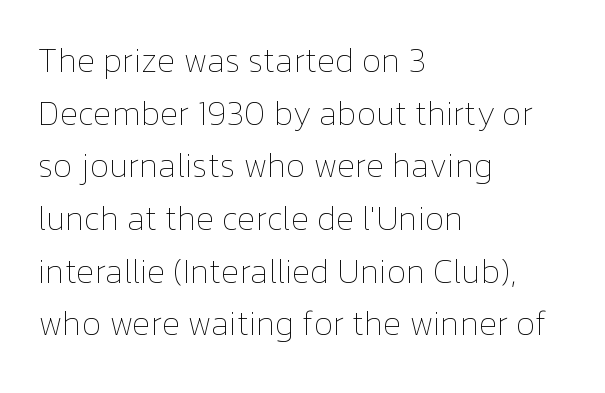
{"italic": "no", "bold": "no", "weight": "thin", "width": "normal", "stroke_contrast": "low", "x_height": "medium", "monospaced": "no", "underline": "no", "align": "left", "line_spacing": "normal", "line_spacing_ratio": 1.55, "letter_spacing": "normal", "letter_spacing_em": 0.0, "glyph_px": 34}
